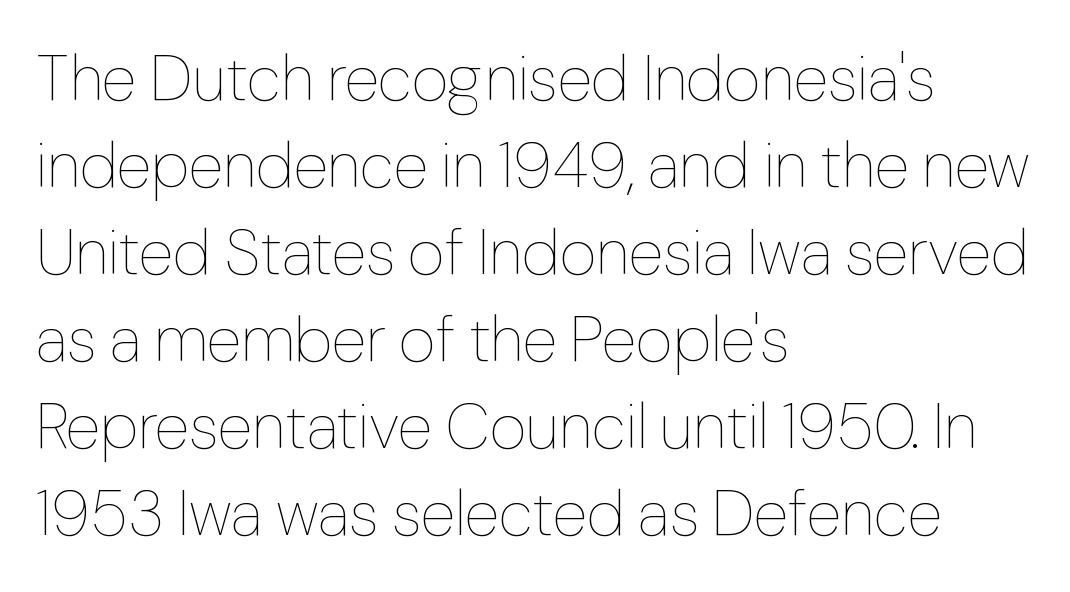
{"italic": "no", "bold": "no", "weight": "thin", "width": "normal", "stroke_contrast": "low", "x_height": "medium", "monospaced": "no", "underline": "no", "align": "left", "line_spacing": "normal", "line_spacing_ratio": 1.36, "letter_spacing": "normal", "letter_spacing_em": 0.0, "glyph_px": 64}
